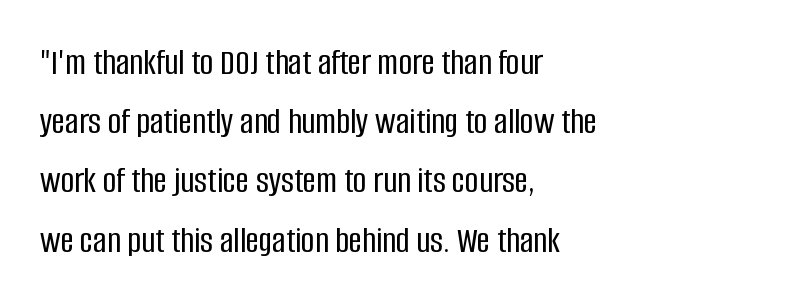
The specimen reads as upright at a glance. The typeface chosen for these lines omits serifs. Does the leading feel generous? No, just average. Leftover space on each line is placed entirely after the last word. The letters advance in unequal steps, a hallmark of proportional type. Any mark beneath the type? The region is blank.
